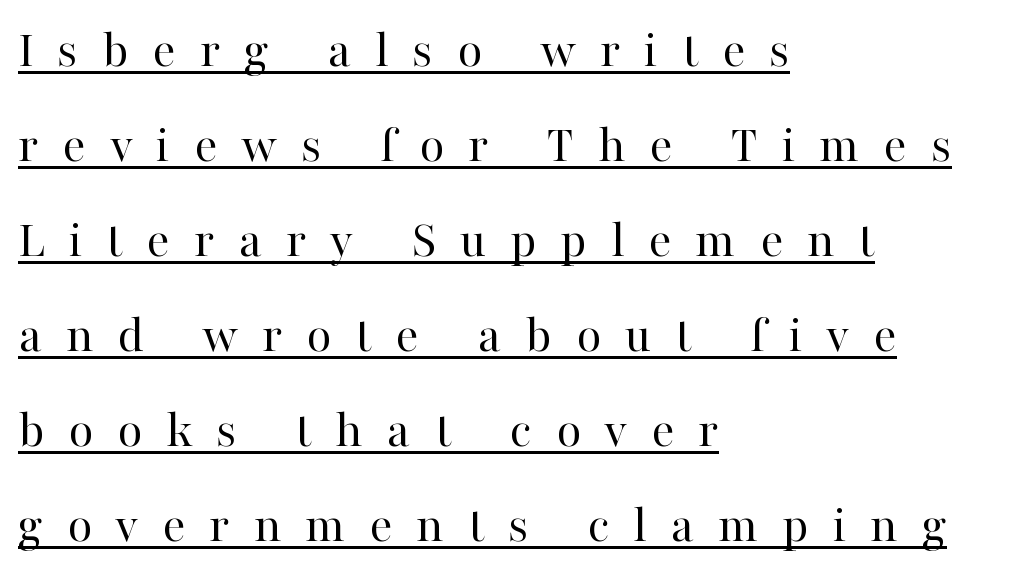
Every character sits straight up, as roman type does. The face used here is proportionally spaced, like ordinary book or web type. Letterform terminals end in serifs throughout the passage. Does extra space separate the letters? Yes, quite a lot of it. What decoration does the sample have? An underline. The paragraph has a hard left edge and a soft right edge.
